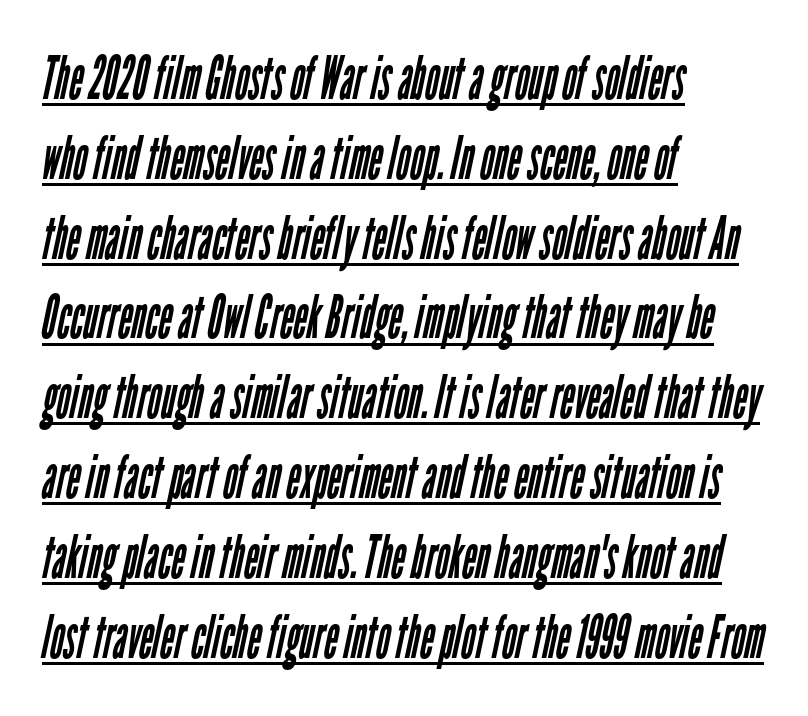
Q: Is the text bold? A: No.
Q: Is the typeface a serif or a sans-serif typeface? A: Sans-serif.
Q: Is the text underlined? A: Yes.
Q: How is the paragraph aligned? A: Left-aligned.
Q: Is the spacing between letters normal or unusually wide? A: Normal.
Q: Is the spacing between lines tight, normal or loose? A: Normal.
Q: Width (condensed, normal, or wide)? A: Condensed.
Q: Stroke contrast? A: Low.
Q: x-height? A: Medium.
Q: Monospaced? A: No.
